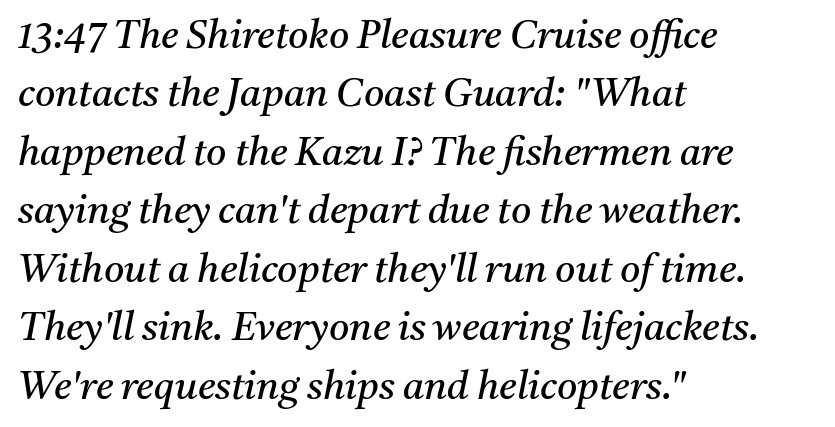
{"serif": "yes", "italic": "yes", "lean": "right", "slant_degrees": 11, "bold": "no", "weight": "regular", "width": "normal", "stroke_contrast": "medium", "x_height": "medium", "monospaced": "no", "underline": "no", "align": "left", "line_spacing": "normal", "line_spacing_ratio": 1.5, "letter_spacing": "normal", "letter_spacing_em": 0.0, "glyph_px": 39}
